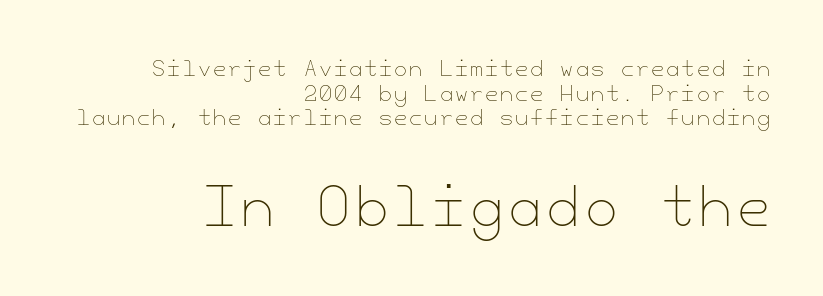
Q: Is the text bold? A: No.
Q: Is the text italic (slanted)? A: No, it is upright.
Q: Is the text underlined? A: No.
Q: How is the paragraph aligned? A: Right-aligned.
Q: Which block of text is set in a larger size, the first (top) or the second (bottom)? A: The second (bottom) one.
Q: Width (condensed, normal, or wide)? A: Normal.
Q: Stroke contrast? A: Low.
Q: x-height? A: Small.
